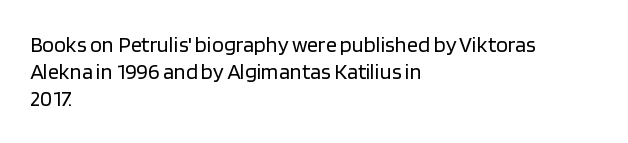
The image shows 22 px text type, upright; set left-aligned, line spacing 1.23x, normal letter spacing, not underlined.
